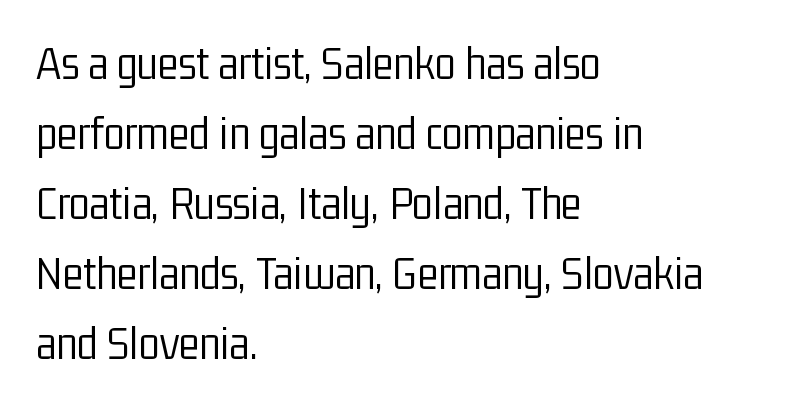
Is the letter spacing exaggerated? No — it looks like the ordinary default. These lines sit exactly where default settings would place them. These lines are composed in type without serifs. Every character sits straight up, as roman type does. Horizontal alignment here is leftward, the default for most running prose. Underline: absent.
